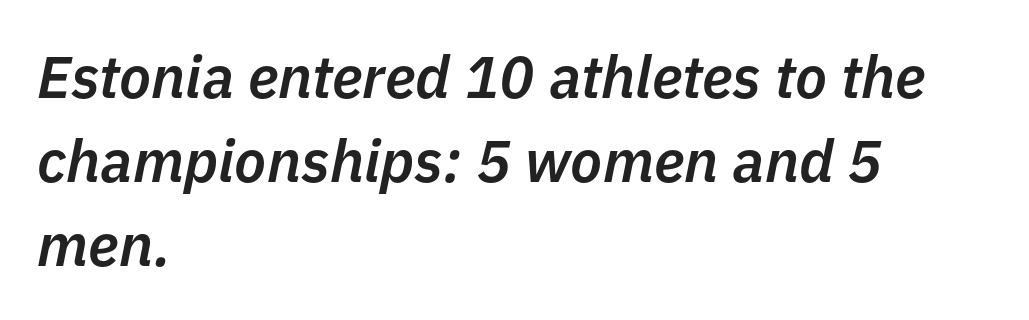
The image shows 59 px semibold type, italic (leaning right); set left-aligned, normal line spacing (1.42x), normal letter spacing, not underlined; low stroke contrast and a medium x-height.
